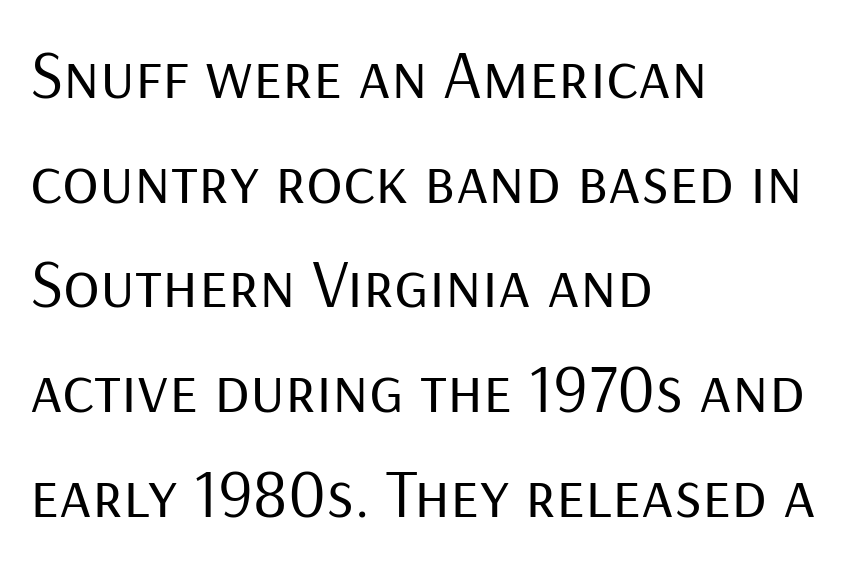
The image shows 68 px regular-weight sans-serif type, upright; set left-aligned, normal line spacing (1.54x), normal letter spacing, not underlined; low stroke contrast and a medium x-height.
